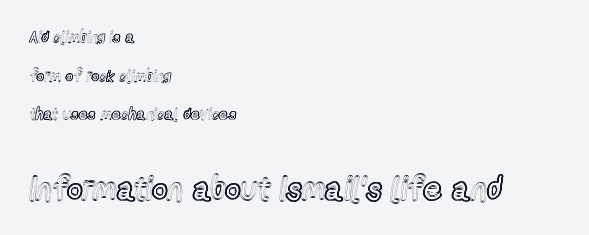
Q: Is the text italic (slanted)? A: Yes.
Q: Is the text underlined? A: No.
Q: How is the paragraph aligned? A: Left-aligned.
Q: Is the spacing between letters normal or unusually wide? A: Normal.
Q: Is the spacing between lines tight, normal or loose? A: Loose.
Q: Which block of text is set in a larger size, the first (top) or the second (bottom)? A: The second (bottom) one.
Q: Width (condensed, normal, or wide)? A: Condensed.
Q: x-height? A: Medium.
Q: Monospaced? A: No.
